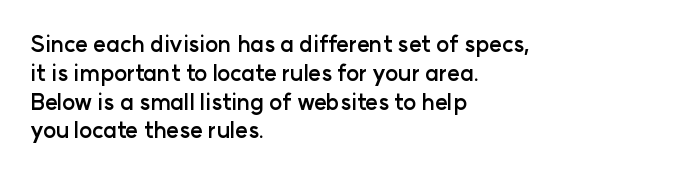
The image shows 22 px bold type, upright; set left-aligned, normal line spacing (1.31x), normal letter spacing, not underlined.
